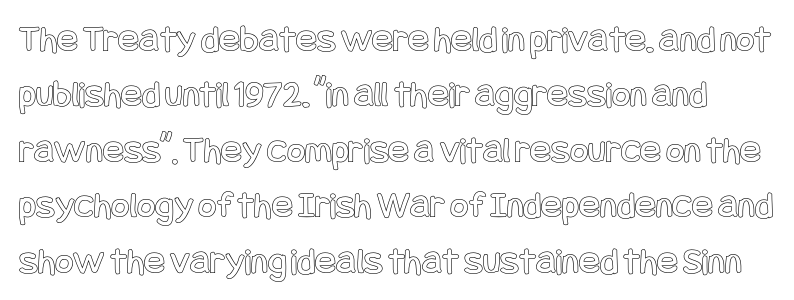
Q: Is the text italic (slanted)? A: No, it is upright.
Q: Is the text underlined? A: No.
Q: Is the spacing between letters normal or unusually wide? A: Normal.
Q: Is the spacing between lines tight, normal or loose? A: Normal.
Q: Width (condensed, normal, or wide)? A: Condensed.
Q: x-height? A: Large.
